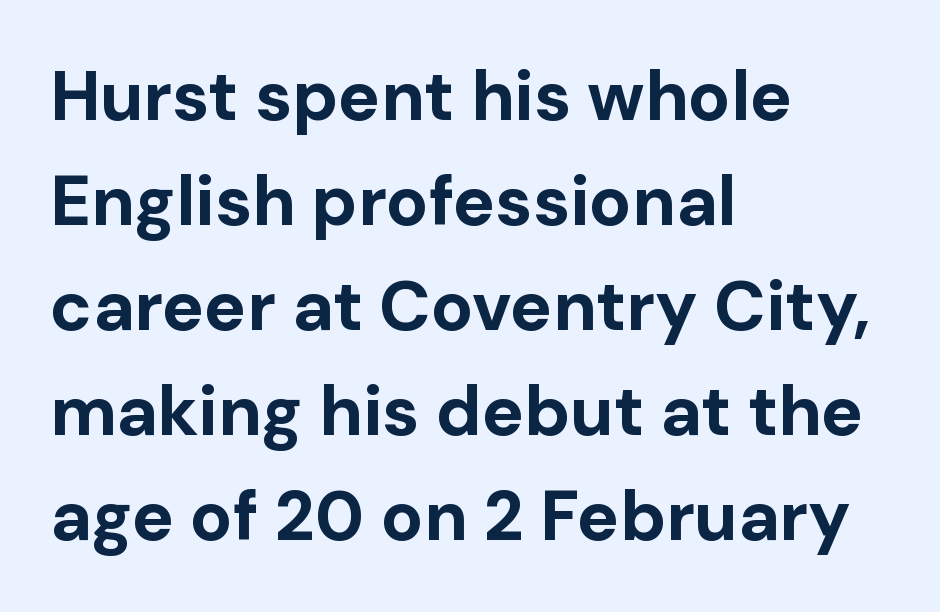
{"serif": "no", "italic": "no", "bold": "yes", "weight": "bold", "width": "normal", "stroke_contrast": "low", "x_height": "medium", "monospaced": "no", "underline": "no", "align": "left", "line_spacing": "normal", "line_spacing_ratio": 1.5, "letter_spacing": "normal", "letter_spacing_em": 0.0, "glyph_px": 70}
